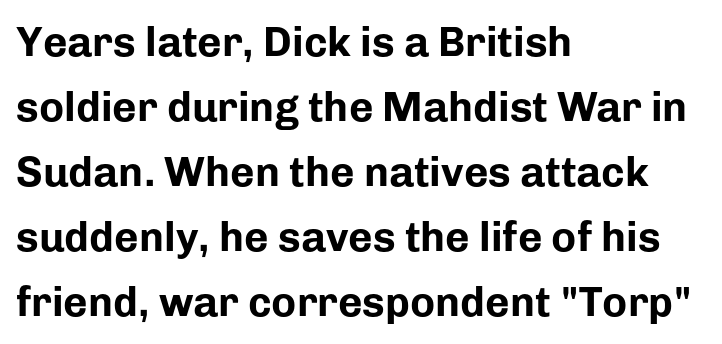
{"serif": "no", "italic": "no", "bold": "yes", "weight": "bold", "width": "normal", "stroke_contrast": "low", "x_height": "medium", "monospaced": "no", "underline": "no", "align": "left", "line_spacing": "normal", "line_spacing_ratio": 1.55, "letter_spacing": "normal", "letter_spacing_em": 0.0, "glyph_px": 42}
